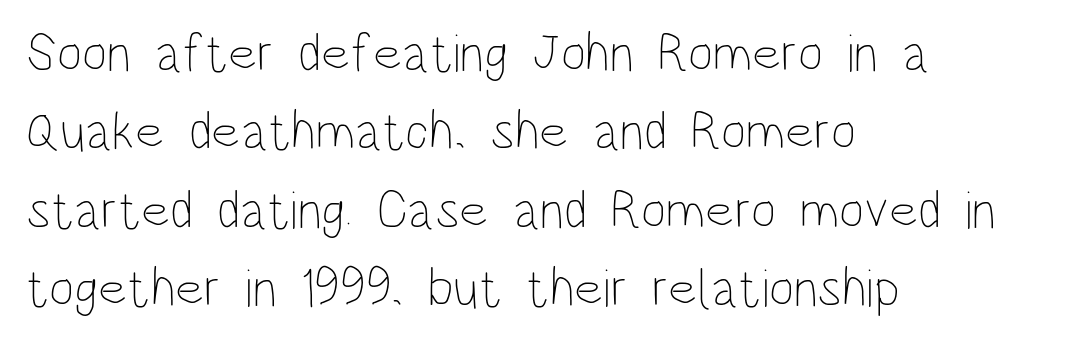
{"italic": "no", "bold": "no", "weight": "thin", "width": "condensed", "stroke_contrast": "low", "x_height": "large", "monospaced": "no", "underline": "no", "align": "left", "line_spacing": "normal", "line_spacing_ratio": 1.45, "letter_spacing": "normal", "letter_spacing_em": 0.0, "glyph_px": 54}
